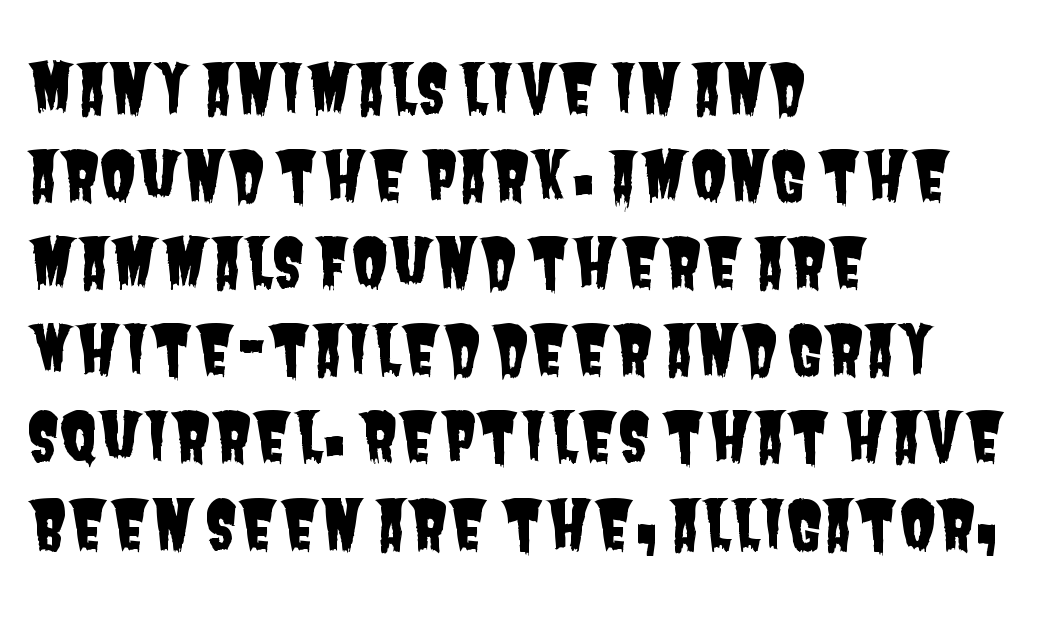
{"serif": "no", "width": "condensed", "stroke_contrast": "low", "x_height": "large", "monospaced": "no", "underline": "no", "align": "left", "line_spacing": "normal", "line_spacing_ratio": 1.32, "letter_spacing": "normal", "letter_spacing_em": 0.0, "glyph_px": 66}
